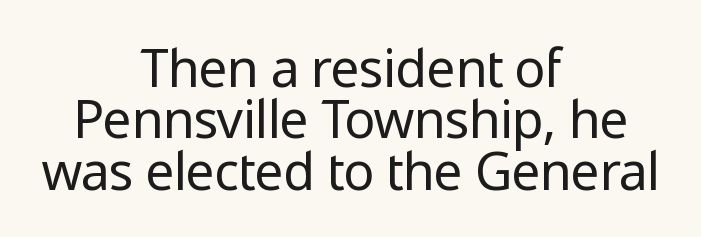
{"serif": "no", "italic": "no", "bold": "no", "weight": "regular", "width": "normal", "stroke_contrast": "low", "x_height": "medium", "monospaced": "no", "underline": "no", "align": "center", "line_spacing": "tight", "line_spacing_ratio": 0.99, "letter_spacing": "normal", "letter_spacing_em": 0.0, "glyph_px": 52}
